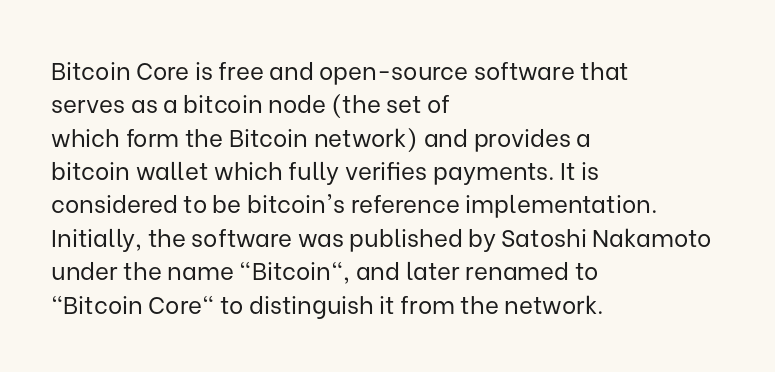
The image shows 24 px text type, upright; set left-aligned, normal line spacing (1.39x), normal letter spacing, not underlined.
